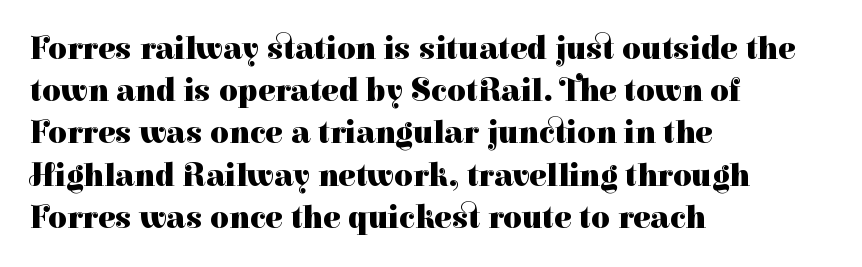
{"serif": "yes", "italic": "no", "bold": "yes", "weight": "heavy", "width": "normal", "stroke_contrast": "high", "x_height": "medium", "monospaced": "no", "underline": "no", "align": "left", "line_spacing": "normal", "line_spacing_ratio": 1.32, "letter_spacing": "normal", "letter_spacing_em": 0.0, "glyph_px": 32}
